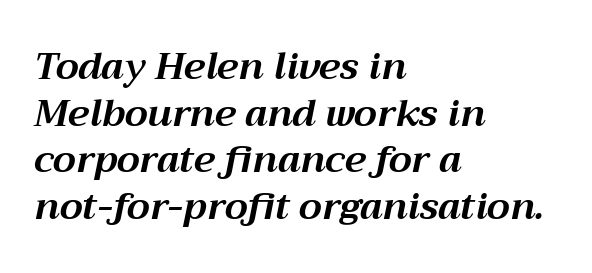
{"italic": "yes", "lean": "right", "slant_degrees": 12, "bold": "yes", "weight": "bold", "width": "normal", "stroke_contrast": "medium", "x_height": "medium", "monospaced": "no", "underline": "no", "align": "left", "line_spacing": "normal", "line_spacing_ratio": 1.26, "letter_spacing": "normal", "letter_spacing_em": 0.0, "glyph_px": 37}
